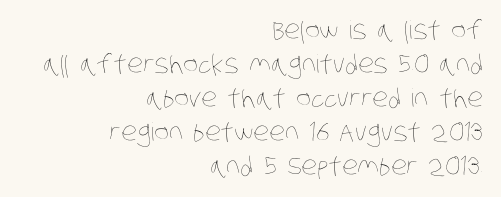
Q: Is the text bold? A: No.
Q: Is the text underlined? A: No.
Q: How is the paragraph aligned? A: Right-aligned.
Q: Is the spacing between letters normal or unusually wide? A: Normal.
Q: Is the spacing between lines tight, normal or loose? A: Normal.
